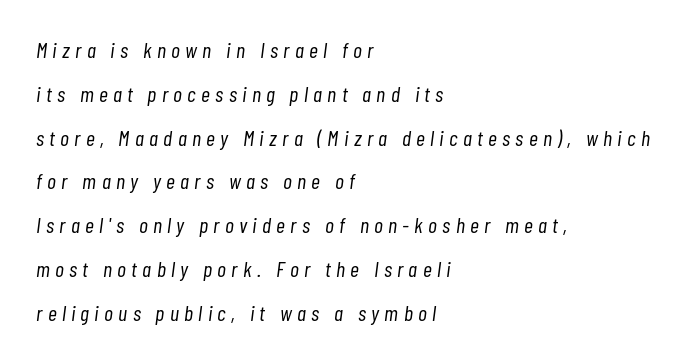
The gaps between neighbouring characters are conspicuously large. Left-aligned paragraph, ragged on the right. Airy leading. A quiet, ordinary-to-light weight characterises the typeface. This sample uses an oblique cut, with every glyph tilted off the vertical.
